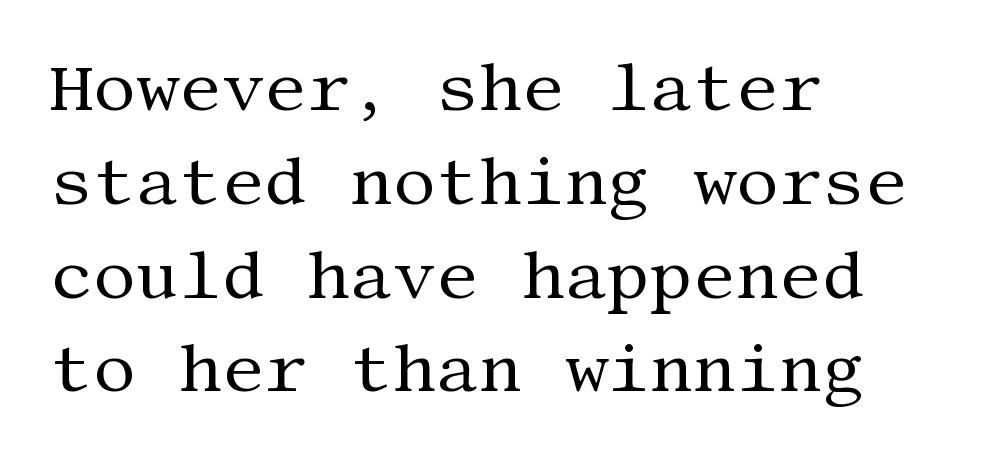
The image shows 67 px regular-weight serif type, upright; set left-aligned, normal line spacing (1.4x), normal letter spacing, not underlined; medium stroke contrast and a large x-height.
